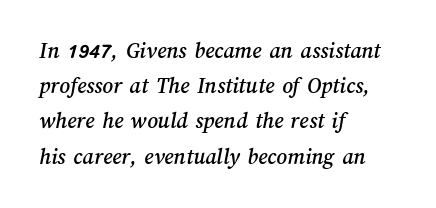
The rendering keeps characters at their native spacing. The zone under the glyphs is completely vacant. Teacher's note: observe the even left margin — that is flush-left alignment. Baseline-to-baseline distance is the conventional proportion of letter height.
